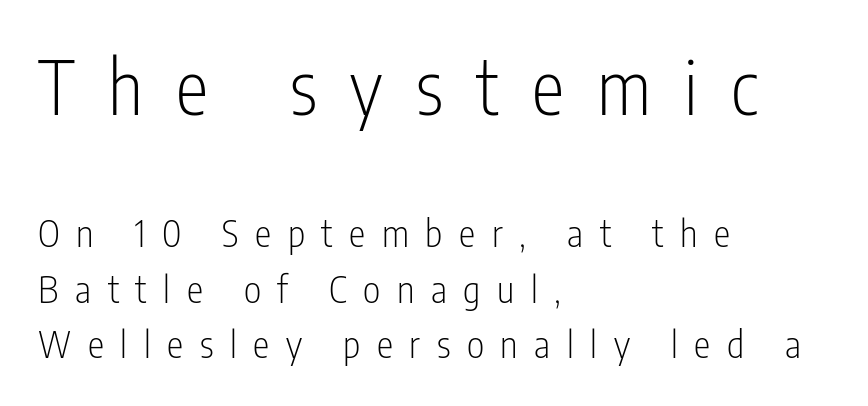
{"serif": "no", "italic": "no", "bold": "no", "weight": "light", "width": "condensed", "stroke_contrast": "low", "x_height": "medium", "monospaced": "no", "underline": "no", "align": "left", "line_spacing": "normal", "line_spacing_ratio": 1.5, "letter_spacing": "wide", "letter_spacing_em": 0.45, "larger_block": "first", "size_ratio": 2.0, "glyph_px": 74}
